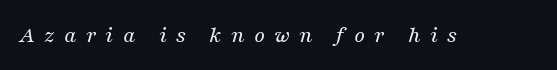
Q: Is the text bold? A: No.
Q: Is the text italic (slanted)? A: Yes, it leans right by about 16 degrees.
Q: Is the text underlined? A: No.
Q: Is the spacing between letters normal or unusually wide? A: Unusually wide.
